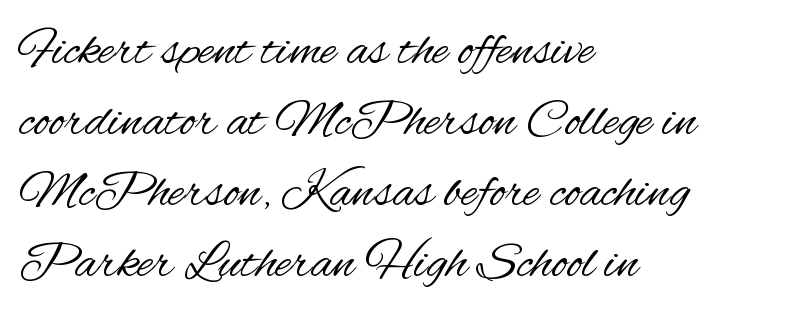
Q: Is the text bold? A: No.
Q: Is the text italic (slanted)? A: Yes.
Q: Is the typeface a serif or a sans-serif typeface? A: Sans-serif.
Q: Is the text underlined? A: No.
Q: How is the paragraph aligned? A: Left-aligned.
Q: Is the spacing between letters normal or unusually wide? A: Normal.
Q: Is the spacing between lines tight, normal or loose? A: Normal.
Q: Width (condensed, normal, or wide)? A: Condensed.
Q: Stroke contrast? A: Medium.
Q: x-height? A: Small.
Q: Monospaced? A: No.
